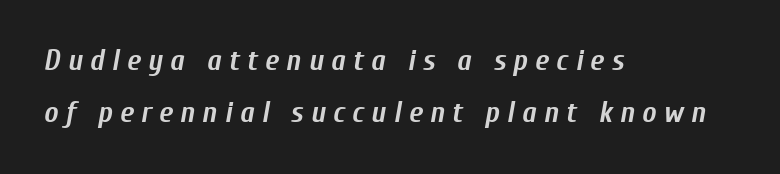
The image shows 30 px semibold, condensed type, italic (leaning right); set left-aligned, line spacing 1.75x, unusually wide letter spacing (+0.24 em), not underlined; low stroke contrast and a medium x-height.
